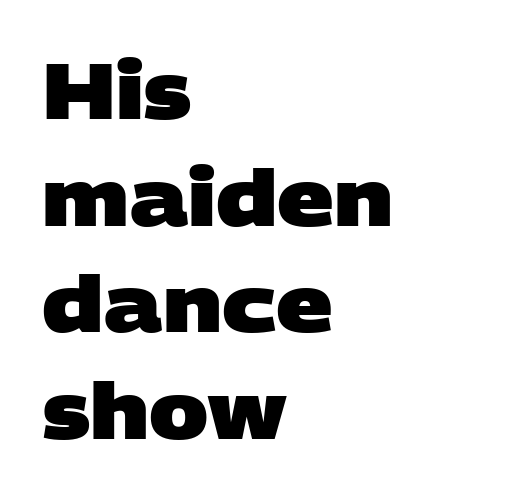
Q: Is the text bold? A: Yes.
Q: Is the typeface a serif or a sans-serif typeface? A: Sans-serif.
Q: Is the text underlined? A: No.
Q: How is the paragraph aligned? A: Left-aligned.
Q: Is the spacing between letters normal or unusually wide? A: Normal.
Q: Is the spacing between lines tight, normal or loose? A: Normal.
Q: Width (condensed, normal, or wide)? A: Wide.
Q: Stroke contrast? A: Low.
Q: x-height? A: Large.
Q: Monospaced? A: No.
